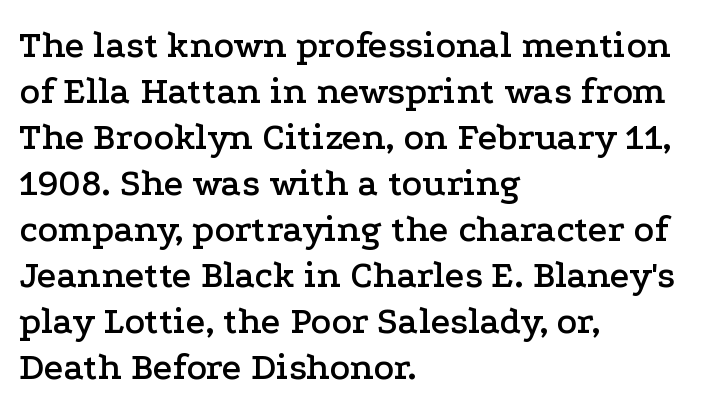
Q: Is the text italic (slanted)? A: No, it is upright.
Q: Is the typeface a serif or a sans-serif typeface? A: Serif.
Q: Is the text underlined? A: No.
Q: How is the paragraph aligned? A: Left-aligned.
Q: Is the spacing between letters normal or unusually wide? A: Normal.
Q: Width (condensed, normal, or wide)? A: Wide.
Q: Stroke contrast? A: Low.
Q: x-height? A: Medium.
Q: Monospaced? A: No.
